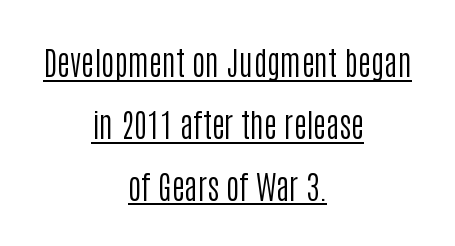
Think of a printed novel: that variable character pitch is what you see here. This is sans-serif lettering, the kind often seen on screens and signage. The rendering keeps characters at their native spacing. Notice how the passage keeps no hard edge, just a central spine. Underlined type.
